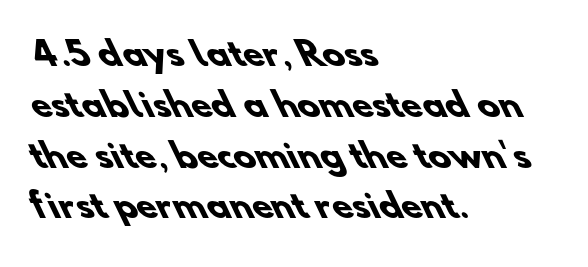
{"serif": "no", "bold": "yes", "weight": "heavy", "width": "normal", "stroke_contrast": "low", "x_height": "small", "monospaced": "no", "underline": "no", "align": "left", "line_spacing": "normal", "line_spacing_ratio": 1.54, "letter_spacing": "normal", "letter_spacing_em": 0.0, "glyph_px": 33}
